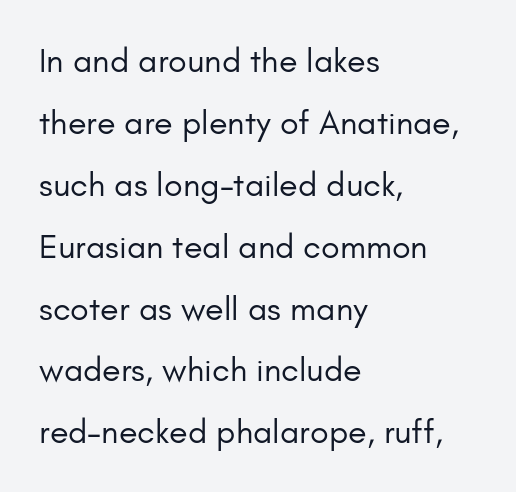
In CSS terms this would be text-align: left. The glyphs are unaccompanied by any horizontal stroke below them. The typography opts for an upright posture over an oblique one. You could call the tracking neutral — neither tight nor loose. Unbolded letterforms with no extra heft. A sans-serif font was chosen for this passage.
